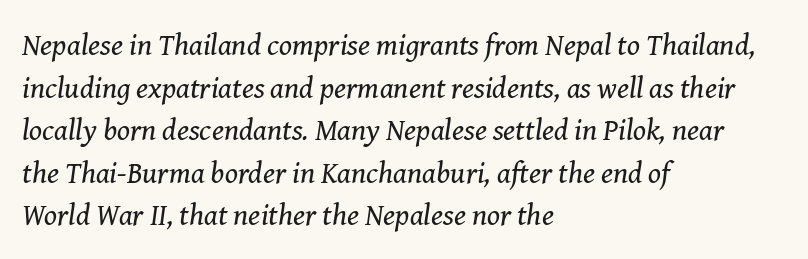
Is this a fixed-width face? No — the glyphs have proportional, varying widths. The paragraph shown leans on its left margin. The type is set solid horizontally, with unmodified tracking. Italic? Definitely — the glyphs are oblique.
